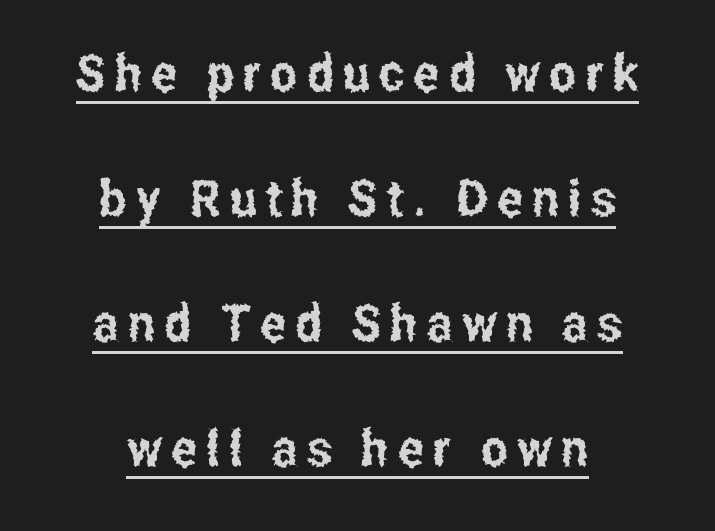
Do the characters align in a grid? No, the font is proportional. These lines were composed using upright roman letters. If you measured baseline to baseline, you'd find a long distance. The font family rendered here belongs to the sans-serif group.
